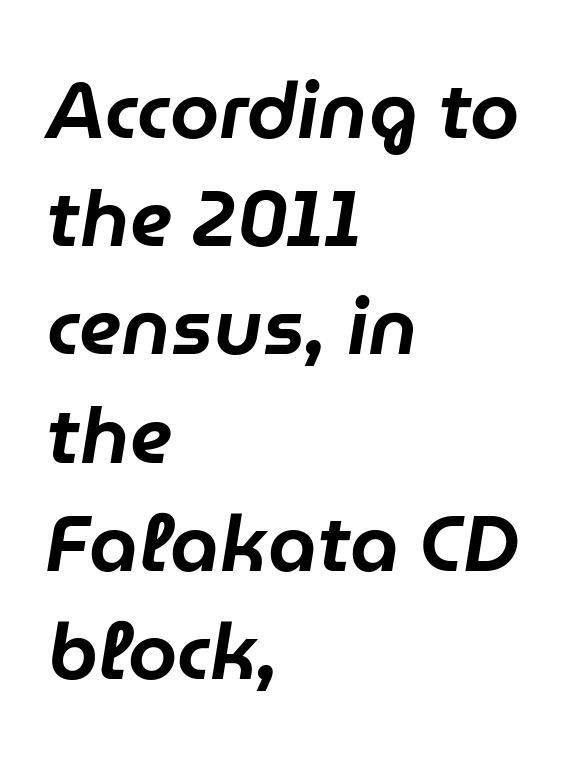
Q: Is the text italic (slanted)? A: Yes, it leans right by about 9 degrees.
Q: Is the text underlined? A: No.
Q: How is the paragraph aligned? A: Left-aligned.
Q: Is the spacing between letters normal or unusually wide? A: Normal.
Q: Is the spacing between lines tight, normal or loose? A: Normal.
Q: Width (condensed, normal, or wide)? A: Normal.
Q: Stroke contrast? A: Low.
Q: x-height? A: Medium.
Q: Monospaced? A: No.
